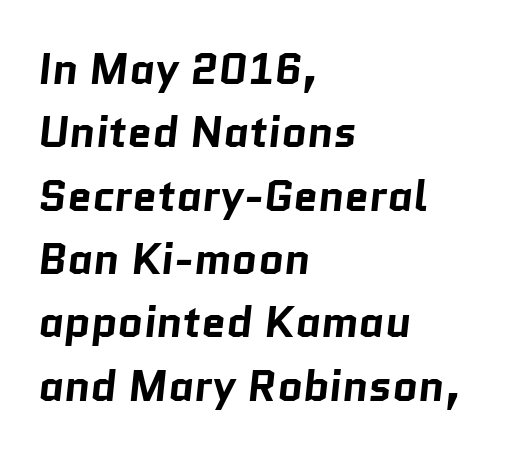
{"serif": "no", "bold": "yes", "weight": "bold", "width": "normal", "stroke_contrast": "low", "x_height": "medium", "monospaced": "no", "underline": "no", "align": "left", "line_spacing": "normal", "line_spacing_ratio": 1.44, "letter_spacing": "normal", "letter_spacing_em": 0.0, "glyph_px": 44}
